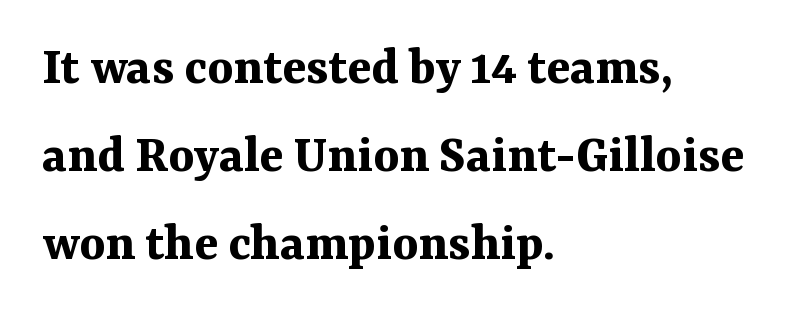
The image shows 55 px bold serif type, upright; set left-aligned, normal line spacing (1.6x), normal letter spacing, not underlined; medium stroke contrast and a medium x-height.
